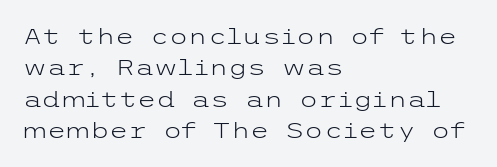
The line-height multiplier appears to be the usual default. The ragged edge is on the right, which tells us the setting is flush left. A typesetter would mark this as roman, not italic. This sample uses plain, unmodified letter spacing. No letter is thick-stroked: the sample isn't bold.
